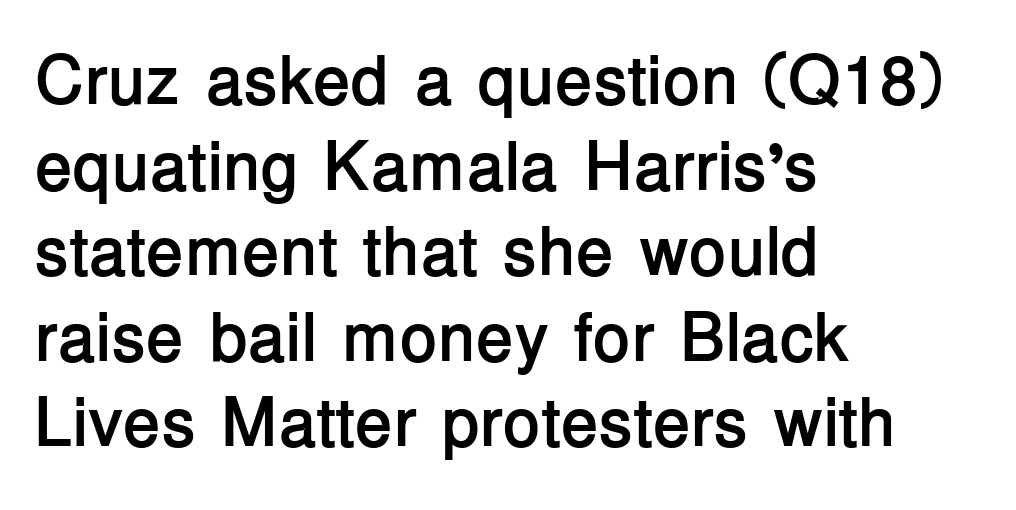
{"serif": "no", "italic": "no", "bold": "yes", "weight": "semibold", "width": "normal", "stroke_contrast": "low", "x_height": "medium", "monospaced": "no", "underline": "no", "align": "left", "line_spacing_ratio": 1.24, "letter_spacing": "normal", "letter_spacing_em": 0.0, "glyph_px": 69}
